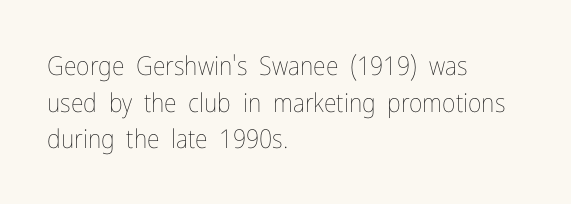
In CSS terms this would be text-align: left. The words here are not underlined. The font is comparable to plain body text, perhaps lighter. Every character sits straight up, as roman type does. The vertical gap from one line to the next is medium. Compared with typical body copy, the letter spacing here is the same.
